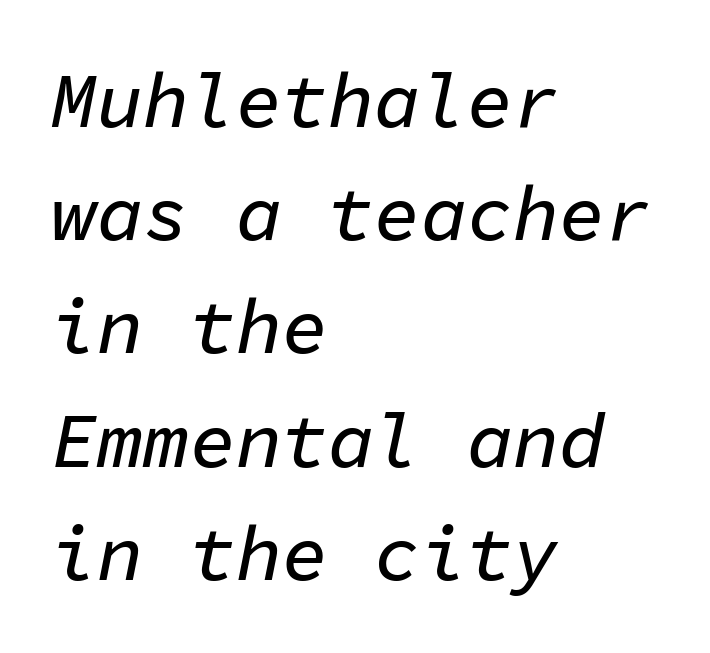
Q: Is the text italic (slanted)? A: Yes, it leans right by about 11 degrees.
Q: Is the text underlined? A: No.
Q: How is the paragraph aligned? A: Left-aligned.
Q: Is the spacing between letters normal or unusually wide? A: Normal.
Q: Is the spacing between lines tight, normal or loose? A: Normal.
Q: Width (condensed, normal, or wide)? A: Normal.
Q: Stroke contrast? A: Low.
Q: x-height? A: Medium.
Q: Monospaced? A: Yes.
